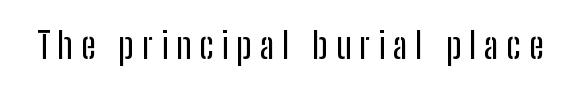
The letterforms stand isolated, each surrounded by extra space. Unlike italic type, these characters show no tilt at all. In terms of letterform style, serifs are entirely absent. The face used here is proportionally spaced, like ordinary book or web type.
